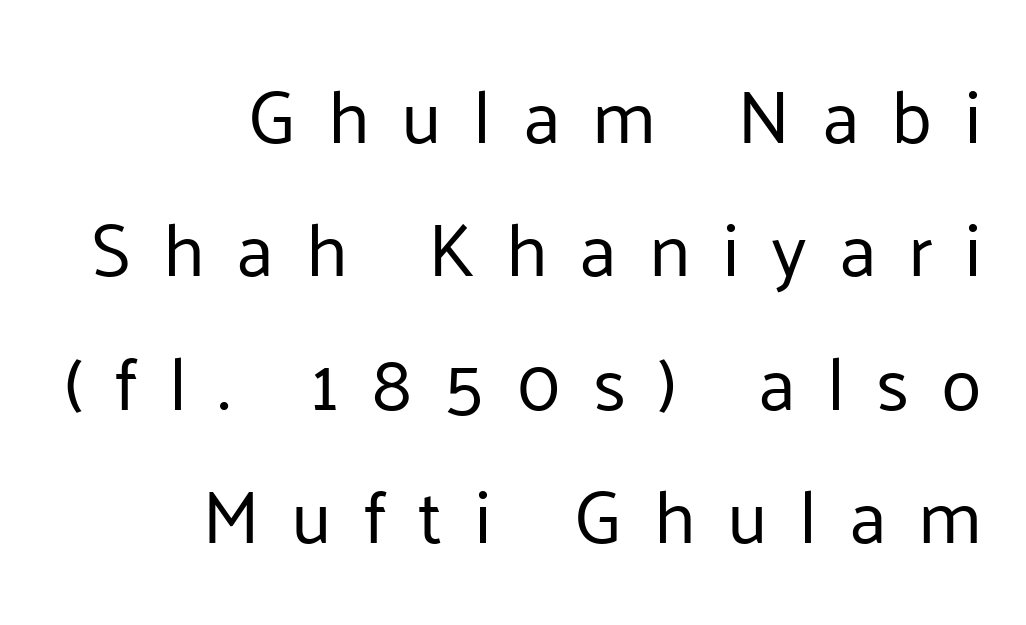
{"serif": "no", "italic": "no", "bold": "no", "weight": "regular", "width": "normal", "stroke_contrast": "low", "x_height": "medium", "monospaced": "no", "underline": "no", "align": "right", "line_spacing_ratio": 1.78, "letter_spacing": "wide", "letter_spacing_em": 0.42, "glyph_px": 75}
